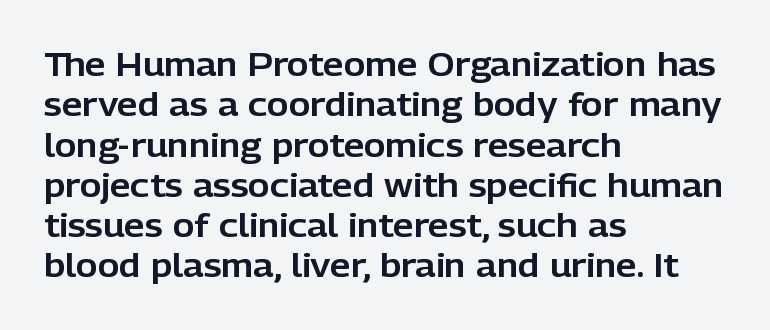
Anything drawn beneath the words? Only blank space. The passage shown is typed in a proportional face where columns would drift. Do the letters lean? They stand straight. Short note: letters normally spaced. The face used here is a sans, in the tradition of grotesques and geometrics. These lines stack with their left ends in a neat column.
